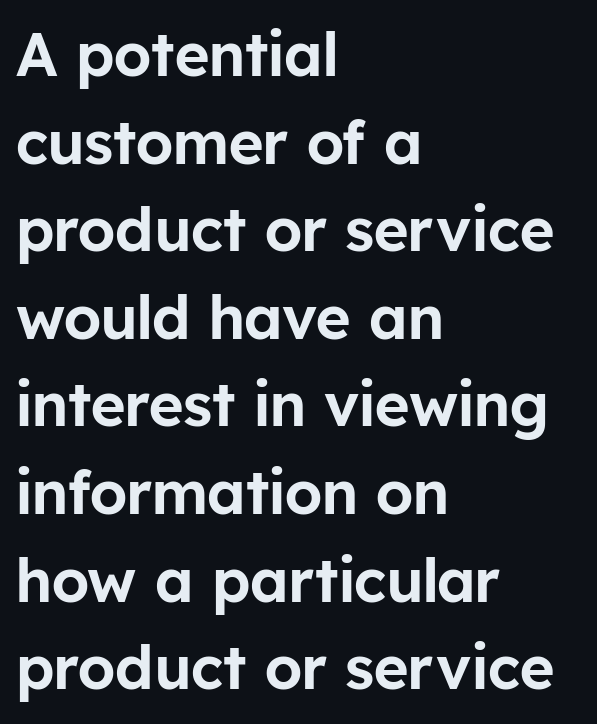
Q: Is the text italic (slanted)? A: No, it is upright.
Q: Is the typeface a serif or a sans-serif typeface? A: Sans-serif.
Q: Is the text underlined? A: No.
Q: How is the paragraph aligned? A: Left-aligned.
Q: Is the spacing between letters normal or unusually wide? A: Normal.
Q: Is the spacing between lines tight, normal or loose? A: Normal.
Q: Width (condensed, normal, or wide)? A: Normal.
Q: Stroke contrast? A: Low.
Q: x-height? A: Medium.
Q: Monospaced? A: No.
